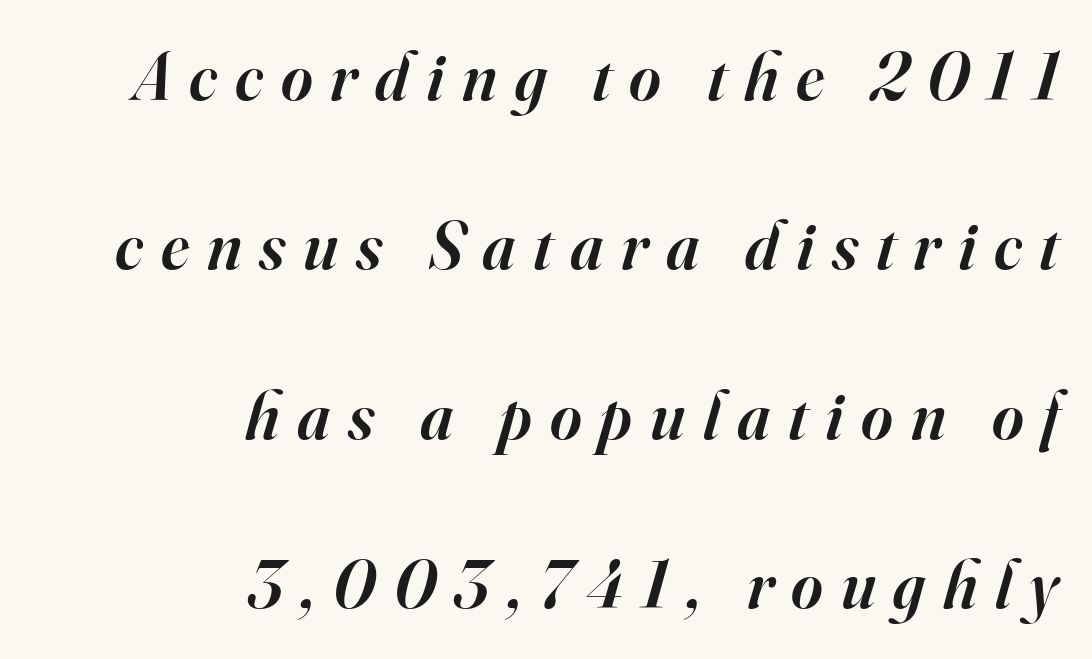
The image shows 68 px semibold serif type, italic (leaning right); set right-aligned, loose line spacing (2.49x), unusually wide letter spacing (+0.26 em), not underlined; high stroke contrast and a small x-height.
